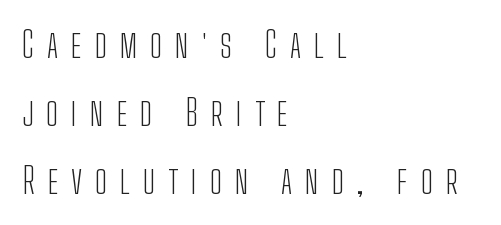
The passage shown has open, widely tracked lettering throughout. Teacher's note: observe the even left margin — that is flush-left alignment. The rendering uses natural spacing where letterforms have individual widths. The specimen omits any rule beneath the text block's lines. Stems here are at most as thick as an everyday book face. Look at the bottom of the vertical strokes: they stop flat, with no serifs.
